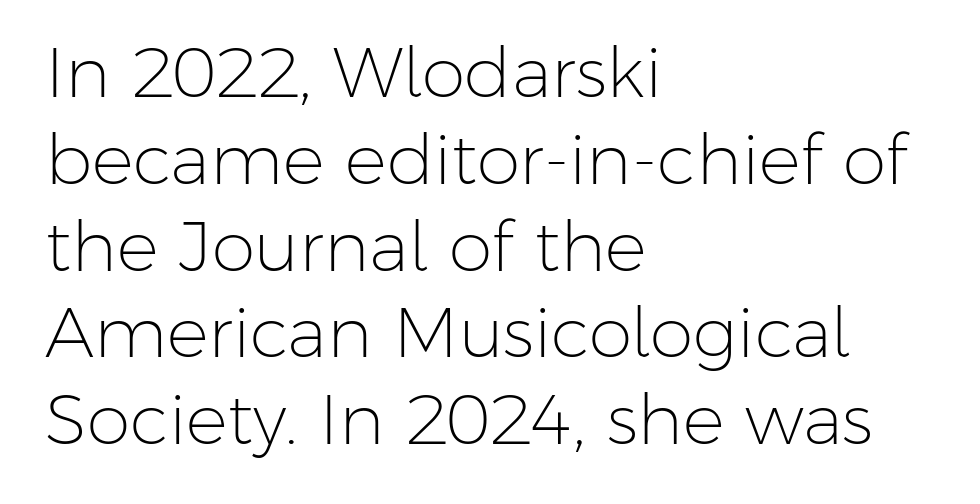
Q: Is the text bold? A: No.
Q: Is the text italic (slanted)? A: No, it is upright.
Q: Is the typeface a serif or a sans-serif typeface? A: Sans-serif.
Q: Is the text underlined? A: No.
Q: How is the paragraph aligned? A: Left-aligned.
Q: Is the spacing between letters normal or unusually wide? A: Normal.
Q: Width (condensed, normal, or wide)? A: Normal.
Q: Stroke contrast? A: Low.
Q: x-height? A: Medium.
Q: Monospaced? A: No.
